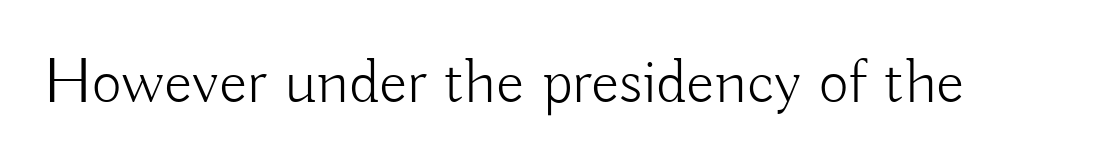
{"serif": "no", "italic": "no", "bold": "no", "weight": "light", "width": "normal", "stroke_contrast": "low", "x_height": "small", "monospaced": "no", "underline": "no", "letter_spacing": "normal", "letter_spacing_em": 0.0, "glyph_px": 65}
